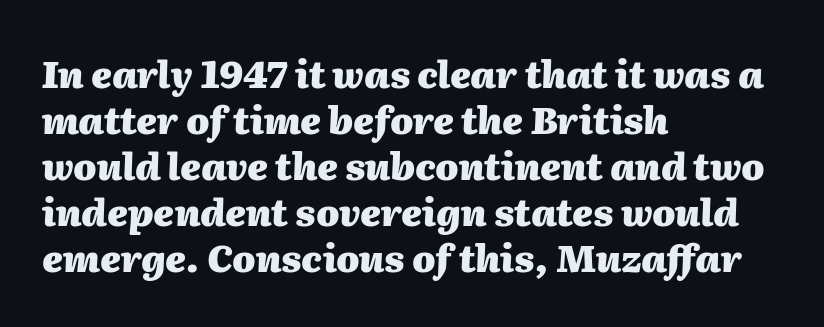
The image shows 37 px heavy type, italic (leaning right); set left-aligned, line spacing 1.24x, normal letter spacing, not underlined; medium stroke contrast and a medium x-height.
